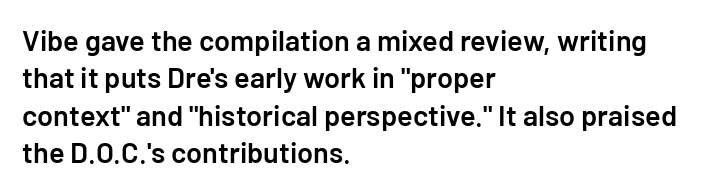
{"serif": "no", "italic": "no", "bold": "semi", "weight": "semibold", "width": "normal", "stroke_contrast": "low", "x_height": "medium", "underline": "no", "align": "left", "line_spacing": "normal", "line_spacing_ratio": 1.29, "letter_spacing": "normal", "letter_spacing_em": 0.0, "glyph_px": 29}
